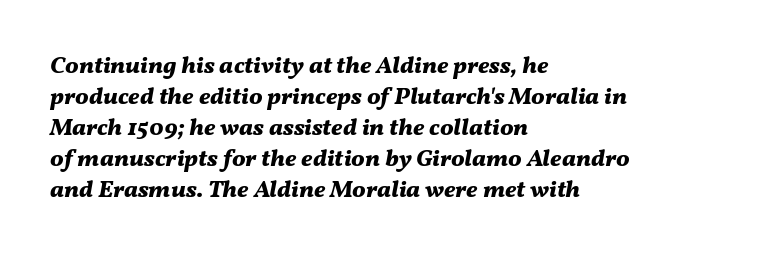
The passage shown leans; its letterforms are oblique. This block has exactly the height ordinary leading produces. The passage is arranged the way most books set body copy — flush left. No extra tracking has been applied to these lines.
